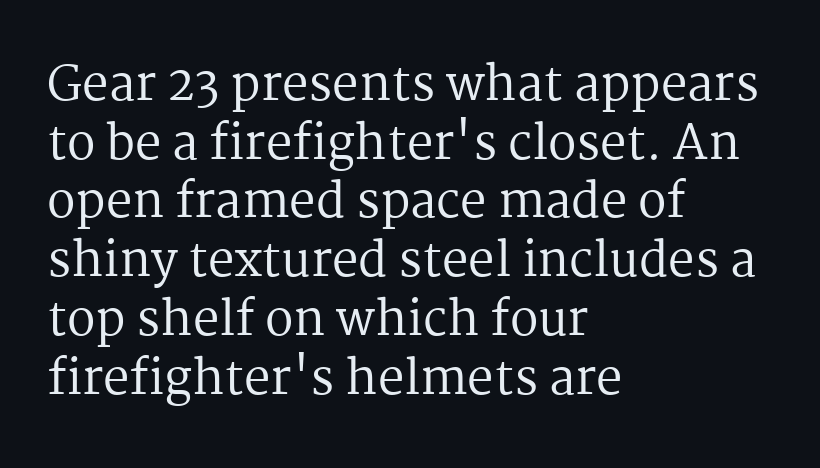
Q: Is the text bold? A: No.
Q: Is the text italic (slanted)? A: No, it is upright.
Q: Is the typeface a serif or a sans-serif typeface? A: Serif.
Q: Is the text underlined? A: No.
Q: How is the paragraph aligned? A: Left-aligned.
Q: Is the spacing between letters normal or unusually wide? A: Normal.
Q: Is the spacing between lines tight, normal or loose? A: Normal.
Q: Width (condensed, normal, or wide)? A: Normal.
Q: Stroke contrast? A: Medium.
Q: x-height? A: Medium.
Q: Monospaced? A: No.
